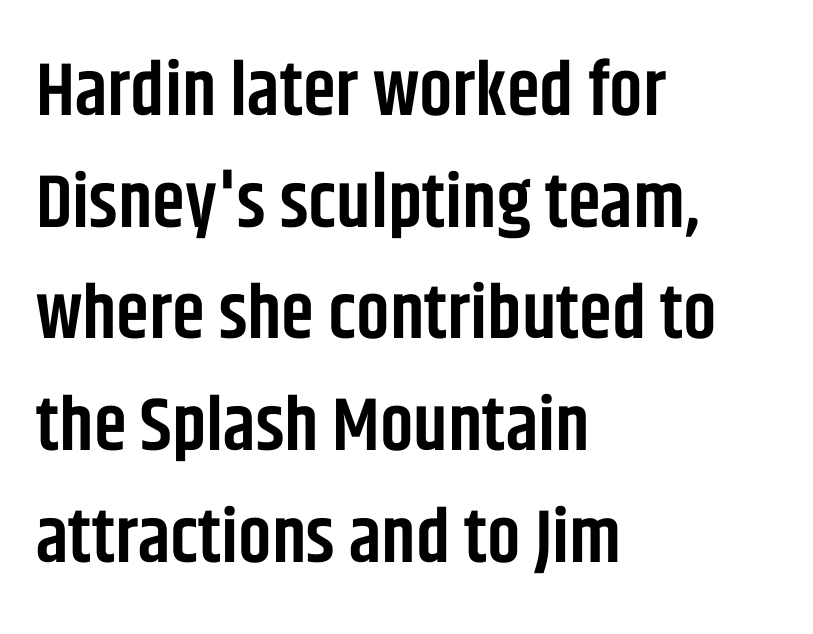
Q: Is the text bold? A: Semi-bold.
Q: Is the text italic (slanted)? A: No, it is upright.
Q: Is the typeface a serif or a sans-serif typeface? A: Sans-serif.
Q: Is the text underlined? A: No.
Q: How is the paragraph aligned? A: Left-aligned.
Q: Is the spacing between letters normal or unusually wide? A: Normal.
Q: Is the spacing between lines tight, normal or loose? A: Normal.
Q: Width (condensed, normal, or wide)? A: Condensed.
Q: Stroke contrast? A: Low.
Q: x-height? A: Large.
Q: Monospaced? A: No.
